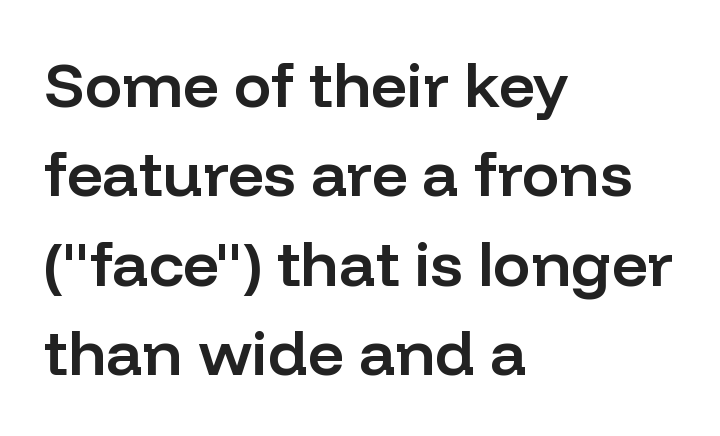
Q: Is the text bold? A: Semi-bold.
Q: Is the text italic (slanted)? A: No, it is upright.
Q: Is the typeface a serif or a sans-serif typeface? A: Sans-serif.
Q: Is the text underlined? A: No.
Q: How is the paragraph aligned? A: Left-aligned.
Q: Is the spacing between letters normal or unusually wide? A: Normal.
Q: Is the spacing between lines tight, normal or loose? A: Normal.
Q: Width (condensed, normal, or wide)? A: Normal.
Q: Stroke contrast? A: Low.
Q: x-height? A: Medium.
Q: Monospaced? A: No.
